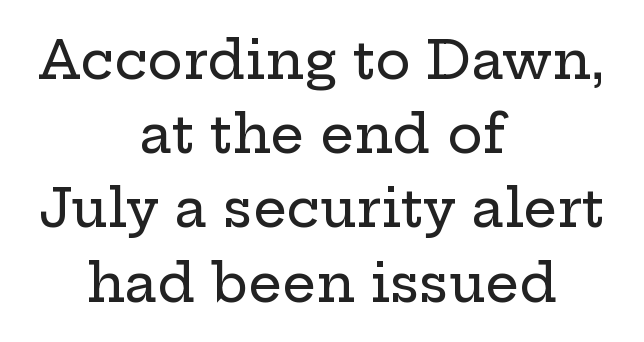
Q: Is the text italic (slanted)? A: No, it is upright.
Q: Is the typeface a serif or a sans-serif typeface? A: Serif.
Q: Is the text underlined? A: No.
Q: How is the paragraph aligned? A: Centered.
Q: Is the spacing between letters normal or unusually wide? A: Normal.
Q: Is the spacing between lines tight, normal or loose? A: Normal.
Q: Width (condensed, normal, or wide)? A: Wide.
Q: Stroke contrast? A: Low.
Q: x-height? A: Medium.
Q: Monospaced? A: No.
